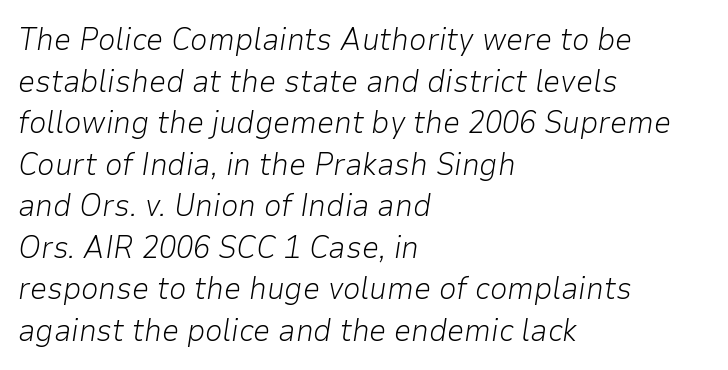
Check under the words: just untouched page. Slant detected: the letters are inclined. Bold? No — there's no thickening of the strokes. Reading down the column, the eye jumps a familiar distance to each next line.
